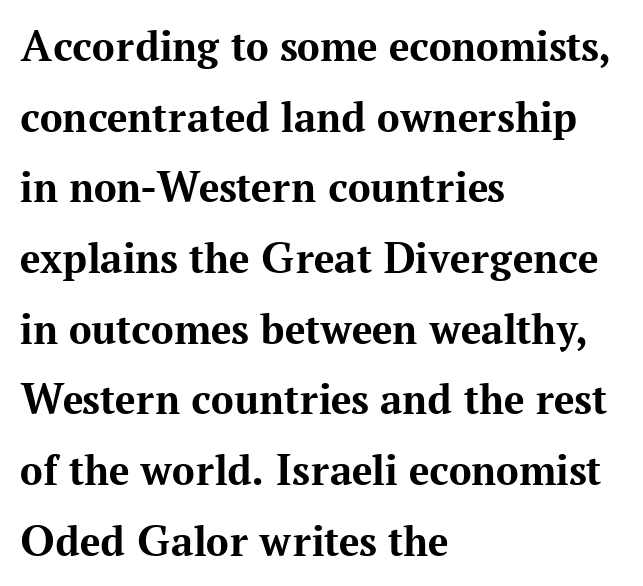
{"serif": "yes", "italic": "no", "bold": "yes", "weight": "bold", "width": "normal", "stroke_contrast": "medium", "x_height": "medium", "monospaced": "no", "underline": "no", "align": "left", "line_spacing": "normal", "line_spacing_ratio": 1.57, "letter_spacing": "normal", "letter_spacing_em": 0.0, "glyph_px": 45}
